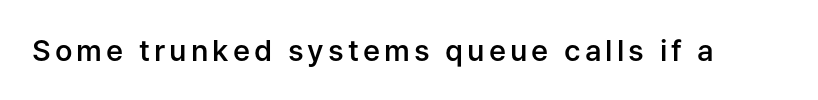
{"serif": "no", "italic": "no", "bold": "semi", "weight": "semibold", "width": "normal", "stroke_contrast": "low", "x_height": "medium", "monospaced": "no", "underline": "no", "glyph_px": 29}
